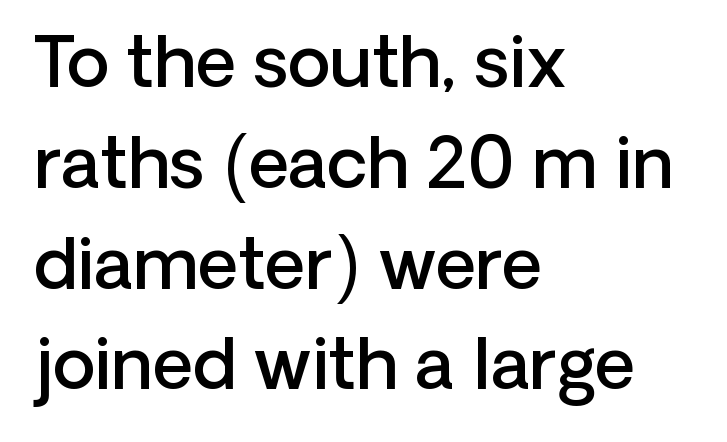
The image shows 70 px semibold sans-serif type, upright; set left-aligned, normal line spacing (1.44x), normal letter spacing, not underlined; low stroke contrast and a medium x-height.
